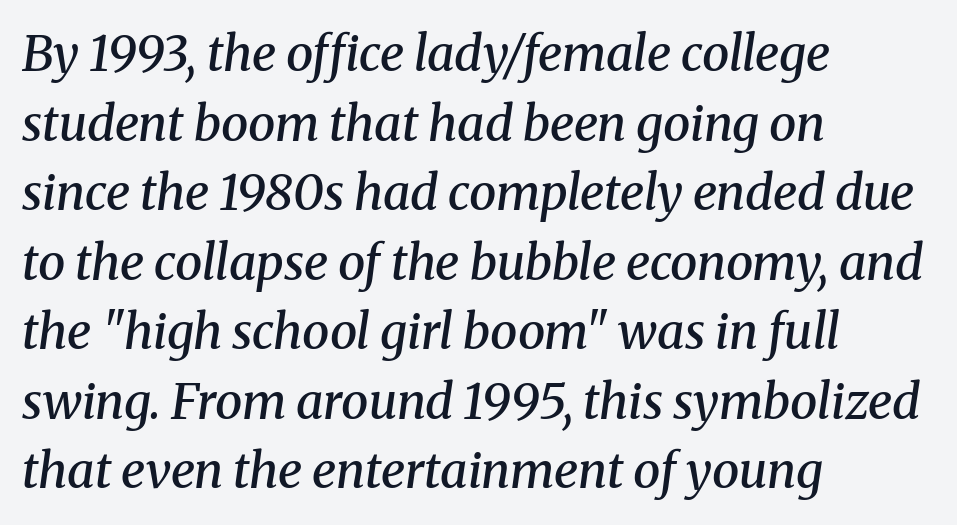
Q: Is the text bold? A: Semi-bold.
Q: Is the text italic (slanted)? A: Yes, it leans right by about 8 degrees.
Q: Is the typeface a serif or a sans-serif typeface? A: Serif.
Q: Is the text underlined? A: No.
Q: How is the paragraph aligned? A: Left-aligned.
Q: Is the spacing between letters normal or unusually wide? A: Normal.
Q: Is the spacing between lines tight, normal or loose? A: Normal.
Q: Width (condensed, normal, or wide)? A: Normal.
Q: Stroke contrast? A: Medium.
Q: x-height? A: Medium.
Q: Monospaced? A: No.
